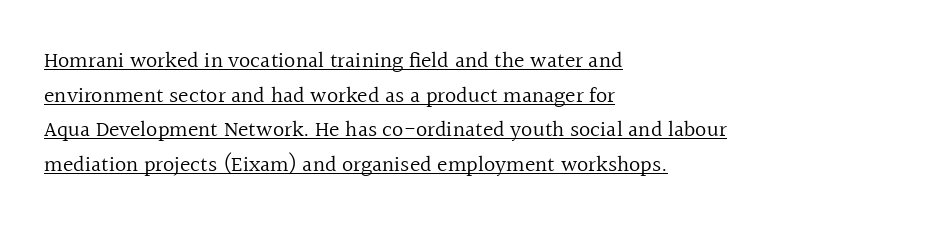
{"italic": "no", "bold": "no", "underline": "yes", "align": "left", "line_spacing": "normal", "line_spacing_ratio": 1.57, "letter_spacing": "normal", "letter_spacing_em": 0.0, "glyph_px": 22}
